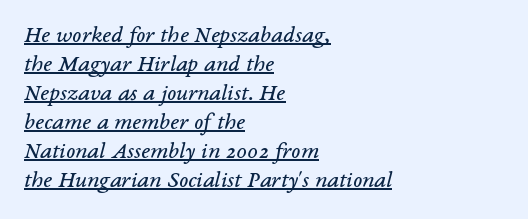
The image shows 24 px text type, italic (leaning right); set left-aligned, line spacing 1.21x, normal letter spacing, underlined.
